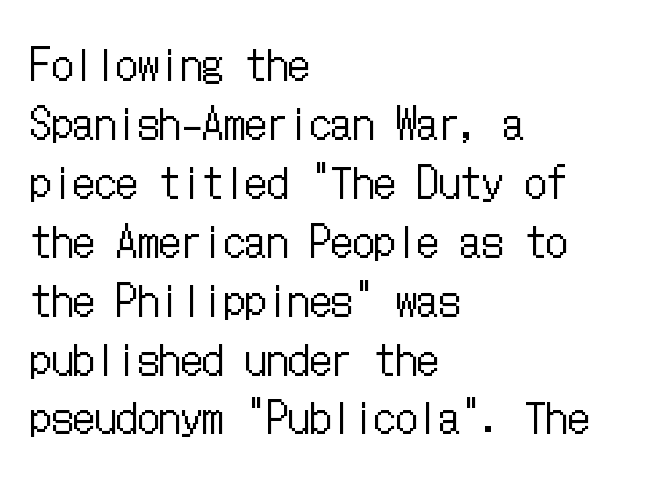
{"italic": "no", "bold": "no", "weight": "regular", "width": "condensed", "stroke_contrast": "low", "x_height": "medium", "underline": "no", "align": "left", "line_spacing": "normal", "line_spacing_ratio": 1.37, "letter_spacing": "normal", "letter_spacing_em": 0.0, "glyph_px": 43}
